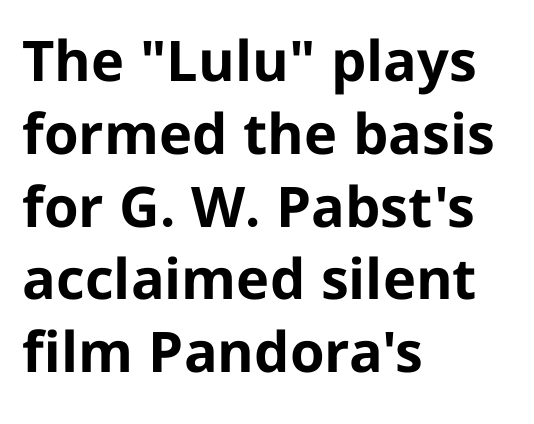
{"serif": "no", "italic": "no", "bold": "yes", "weight": "bold", "width": "normal", "stroke_contrast": "low", "x_height": "medium", "monospaced": "no", "underline": "no", "align": "left", "line_spacing": "normal", "line_spacing_ratio": 1.3, "letter_spacing": "normal", "letter_spacing_em": 0.0, "glyph_px": 56}
